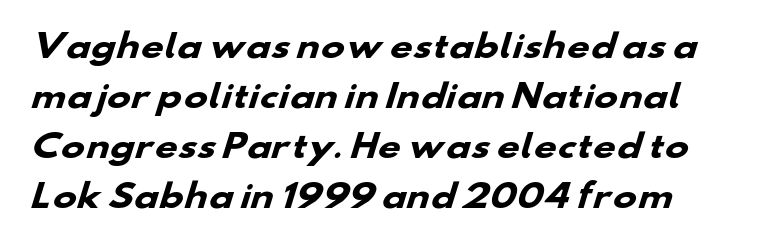
The image shows 32 px heavy, wide sans-serif type; set left-aligned, normal line spacing (1.56x), normal letter spacing, not underlined; low stroke contrast and a small x-height.
